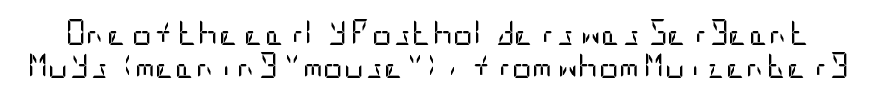
{"italic": "no", "bold": "no", "underline": "no", "line_spacing": "normal", "line_spacing_ratio": 1.33, "letter_spacing": "normal", "letter_spacing_em": 0.0, "glyph_px": 25}
